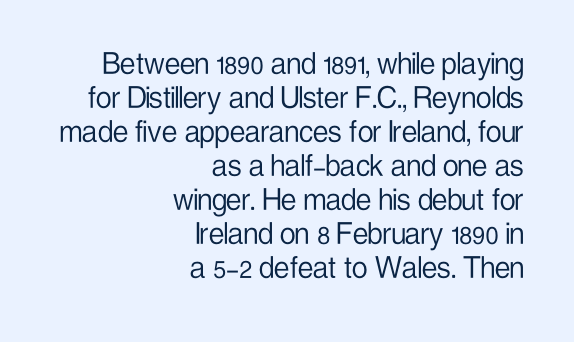
The image shows 35 px light, condensed sans-serif type, upright; set right-aligned, tight line spacing (0.97x), normal letter spacing, not underlined; low stroke contrast and a medium x-height.
